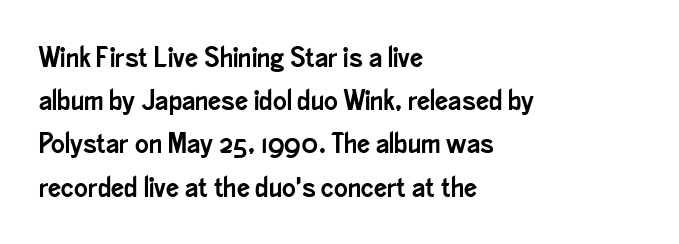
Q: Is the text italic (slanted)? A: No, it is upright.
Q: Is the typeface a serif or a sans-serif typeface? A: Sans-serif.
Q: Is the text underlined? A: No.
Q: How is the paragraph aligned? A: Left-aligned.
Q: Is the spacing between letters normal or unusually wide? A: Normal.
Q: Is the spacing between lines tight, normal or loose? A: Normal.
Q: Width (condensed, normal, or wide)? A: Condensed.
Q: Stroke contrast? A: Low.
Q: x-height? A: Small.
Q: Monospaced? A: No.
